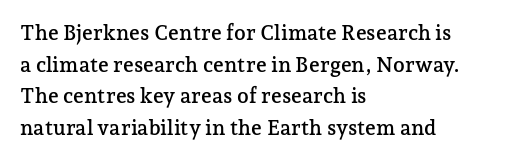
Has an underline been added? It has not. Do the letters lean? They stand straight. Notice how descenders clear the ascenders below comfortably — that's standard leading. The line texture is even and compact thanks to regular tracking.
